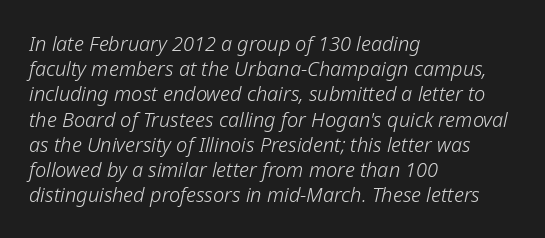
Q: Is the text bold? A: No.
Q: Is the text italic (slanted)? A: Yes, it leans right by about 12 degrees.
Q: Is the text underlined? A: No.
Q: How is the paragraph aligned? A: Left-aligned.
Q: Is the spacing between letters normal or unusually wide? A: Normal.
Q: Is the spacing between lines tight, normal or loose? A: Normal.
